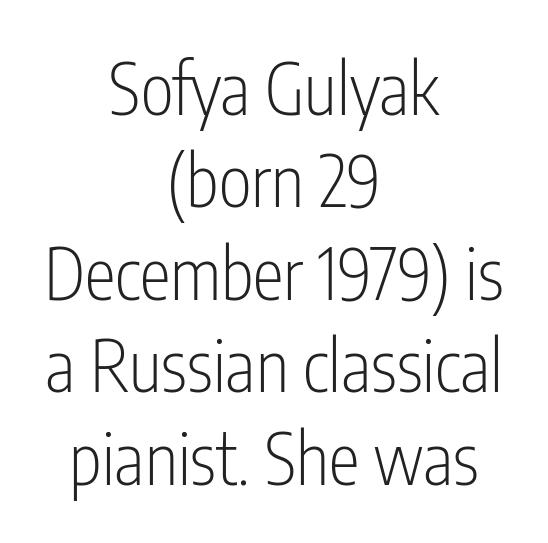
The image shows 70 px light, condensed sans-serif type, upright; set centered, normal line spacing (1.32x), normal letter spacing, not underlined; low stroke contrast and a medium x-height.
